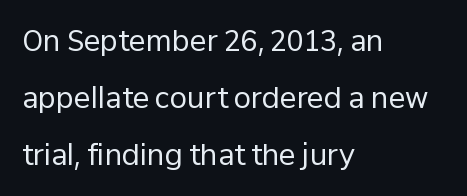
The image shows 28 px regular-weight sans-serif type, upright; set left-aligned, loose line spacing (2.03x), normal letter spacing, not underlined; low stroke contrast and a medium x-height.
